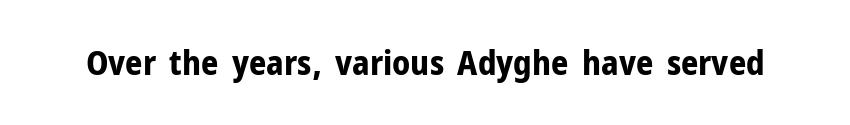
Q: Is the text bold? A: Yes.
Q: Is the text italic (slanted)? A: No, it is upright.
Q: Is the typeface a serif or a sans-serif typeface? A: Sans-serif.
Q: Is the text underlined? A: No.
Q: Is the spacing between letters normal or unusually wide? A: Normal.
Q: Width (condensed, normal, or wide)? A: Normal.
Q: Stroke contrast? A: Low.
Q: x-height? A: Medium.
Q: Monospaced? A: No.
